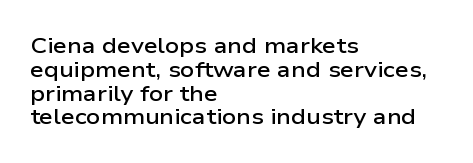
{"italic": "no", "bold": "semi", "underline": "no", "align": "left", "line_spacing": "tight", "line_spacing_ratio": 1.08, "letter_spacing": "normal", "letter_spacing_em": 0.0, "glyph_px": 22}
